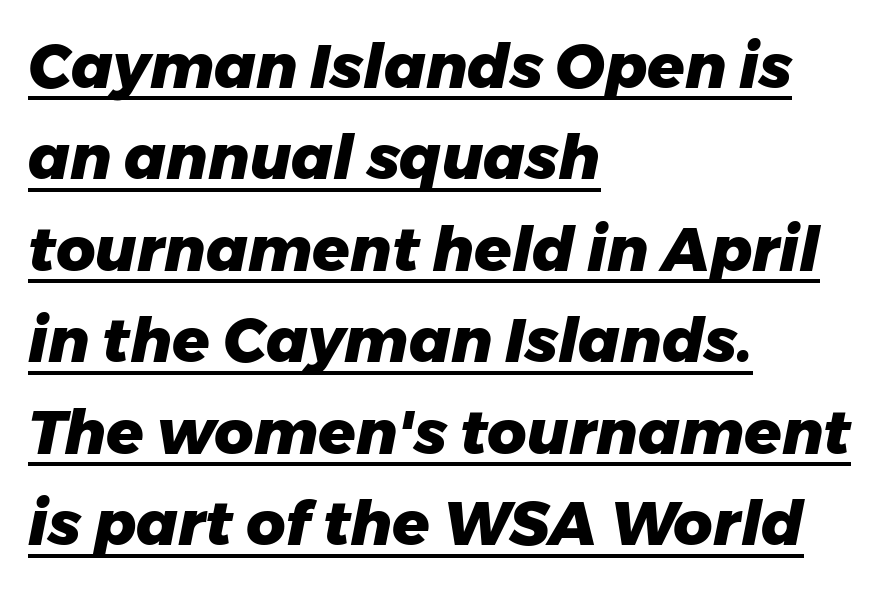
{"italic": "yes", "lean": "right", "slant_degrees": 11, "bold": "yes", "weight": "heavy", "width": "normal", "stroke_contrast": "low", "x_height": "medium", "monospaced": "no", "underline": "yes", "align": "left", "line_spacing": "normal", "line_spacing_ratio": 1.5, "letter_spacing": "normal", "letter_spacing_em": 0.0, "glyph_px": 61}
